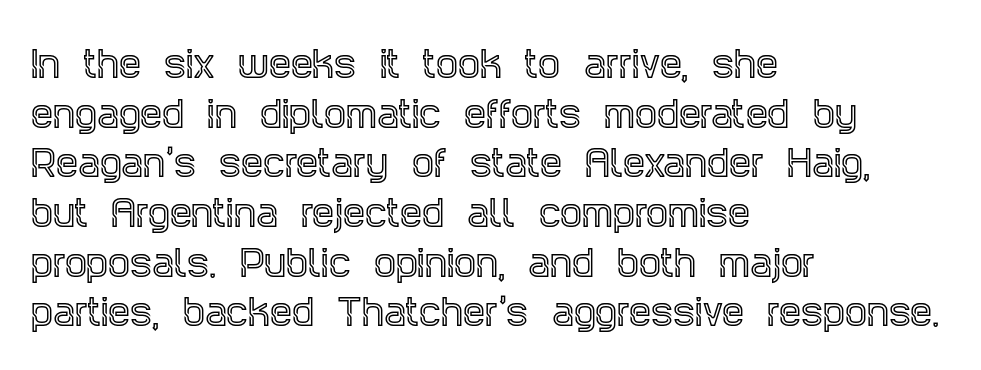
The line texture is even and compact thanks to regular tracking. Compared with a centered layout, this one pins lines to the left instead. Check under the words: just untouched page. Character widths vary here, with narrow letters taking less room than wide ones.
